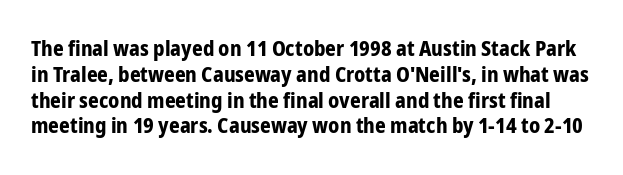
{"italic": "no", "bold": "yes", "underline": "no", "line_spacing_ratio": 1.23, "letter_spacing": "normal", "letter_spacing_em": 0.0, "glyph_px": 21}
